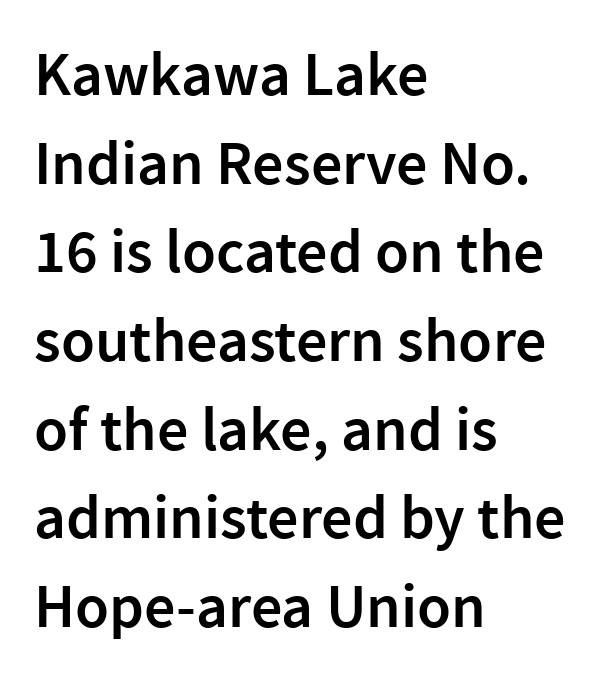
This sample uses plain, unmodified letter spacing. These words are printed semibold, heavier than regular yet not bold. The rendering uses natural spacing where letterforms have individual widths. Grotesque or geometric, the face here clearly has no serifs.
